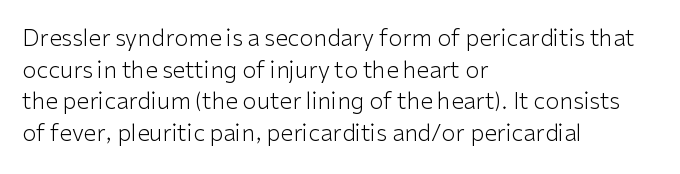
The image shows 23 px text type, upright; set left-aligned, normal line spacing (1.37x), normal letter spacing, not underlined.
